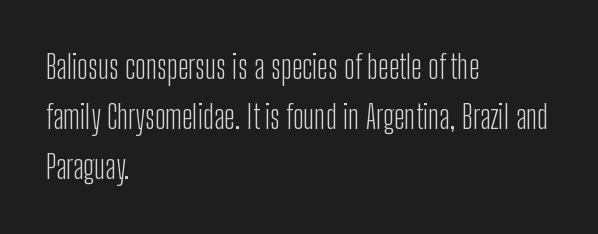
Q: Is the text bold? A: No.
Q: Is the text italic (slanted)? A: No, it is upright.
Q: Is the typeface a serif or a sans-serif typeface? A: Sans-serif.
Q: Is the text underlined? A: No.
Q: How is the paragraph aligned? A: Left-aligned.
Q: Is the spacing between letters normal or unusually wide? A: Normal.
Q: Is the spacing between lines tight, normal or loose? A: Normal.
Q: Width (condensed, normal, or wide)? A: Condensed.
Q: Stroke contrast? A: Low.
Q: x-height? A: Medium.
Q: Monospaced? A: No.
